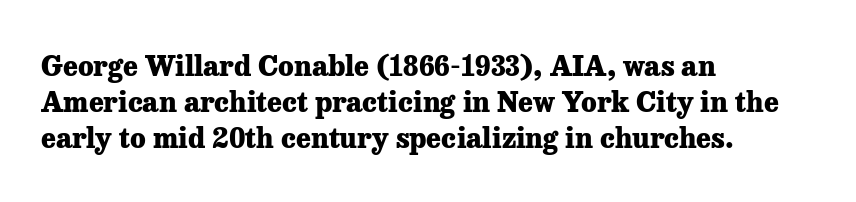
{"serif": "yes", "italic": "no", "bold": "yes", "weight": "heavy", "width": "normal", "stroke_contrast": "low", "x_height": "medium", "monospaced": "no", "underline": "no", "align": "left", "line_spacing": "normal", "line_spacing_ratio": 1.29, "letter_spacing": "normal", "letter_spacing_em": 0.0, "glyph_px": 28}
